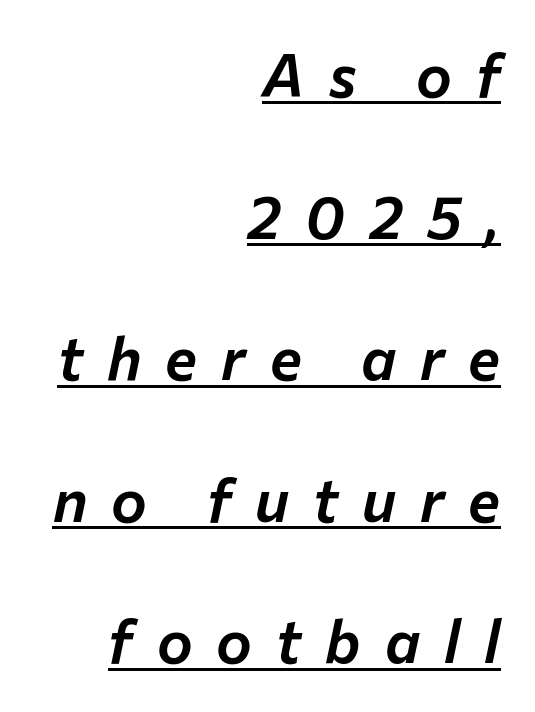
{"italic": "yes", "lean": "right", "slant_degrees": 12, "width": "normal", "stroke_contrast": "low", "x_height": "medium", "monospaced": "no", "underline": "yes", "align": "right", "line_spacing": "loose", "line_spacing_ratio": 2.36, "letter_spacing": "wide", "letter_spacing_em": 0.4, "glyph_px": 60}
